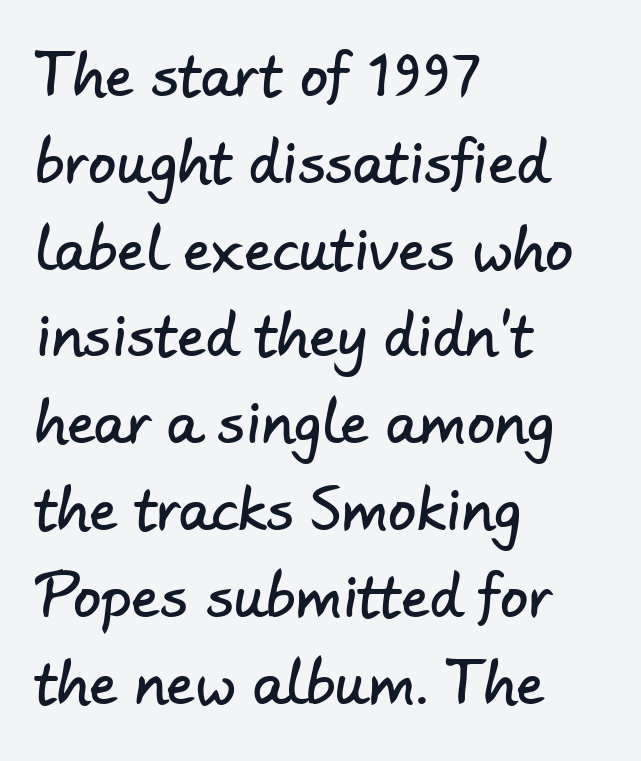
The image shows 56 px sans-serif type; set left-aligned, normal line spacing (1.55x), normal letter spacing, not underlined; low stroke contrast and a small x-height.
